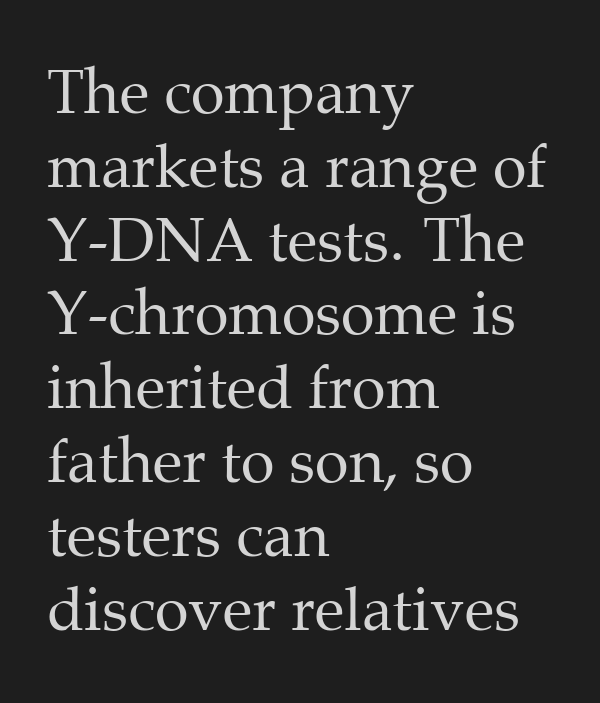
The image shows 61 px regular-weight serif type, upright; set left-aligned, line spacing 1.21x, normal letter spacing, not underlined; medium stroke contrast and a medium x-height.
